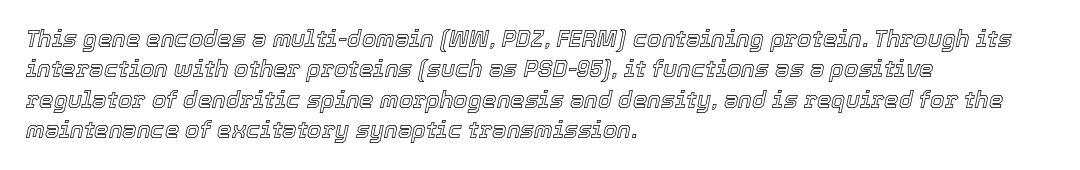
The image shows 23 px text type, italic (leaning right); set left-aligned, normal line spacing (1.32x), normal letter spacing, not underlined.
